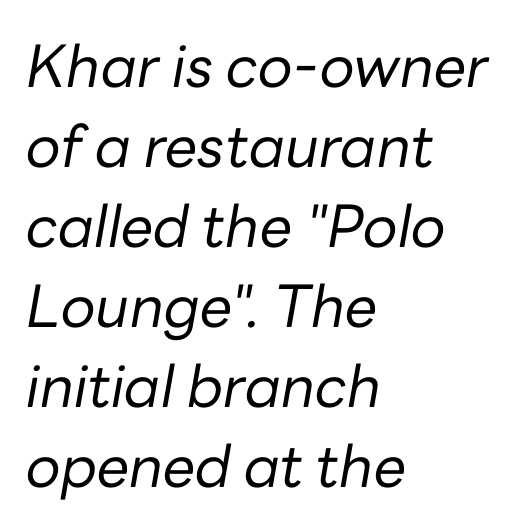
The image shows 58 px regular-weight type, italic (leaning right); set left-aligned, normal line spacing (1.38x), normal letter spacing, not underlined; low stroke contrast and a medium x-height.
